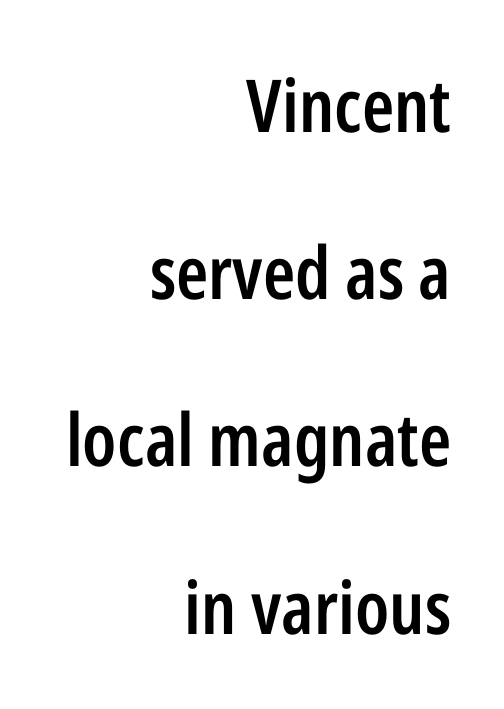
Line ends are locked; line starts wander. In terms of letterspacing, this is plain default setting. If you measured baseline to baseline, you'd find a long distance. No word sits above an underline.
